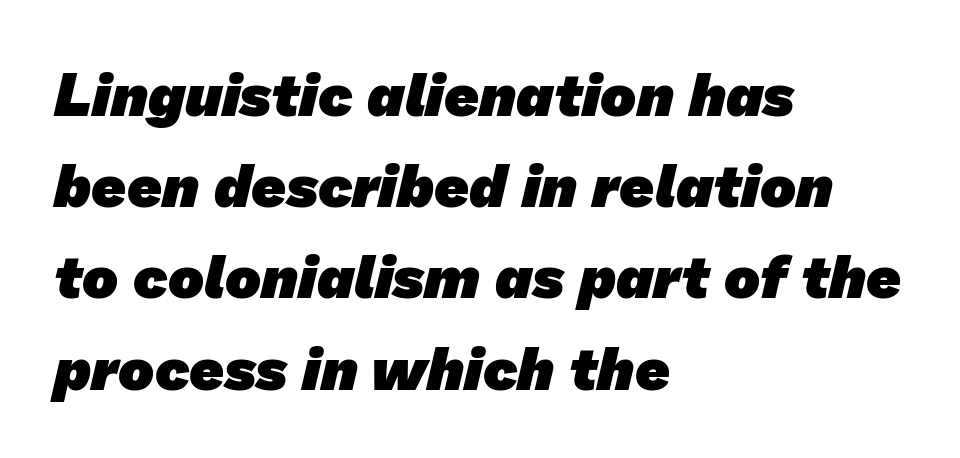
Q: Is the text bold? A: Yes.
Q: Is the typeface a serif or a sans-serif typeface? A: Sans-serif.
Q: Is the text underlined? A: No.
Q: How is the paragraph aligned? A: Left-aligned.
Q: Is the spacing between letters normal or unusually wide? A: Normal.
Q: Is the spacing between lines tight, normal or loose? A: Normal.
Q: Width (condensed, normal, or wide)? A: Normal.
Q: Stroke contrast? A: Low.
Q: x-height? A: Medium.
Q: Monospaced? A: No.
